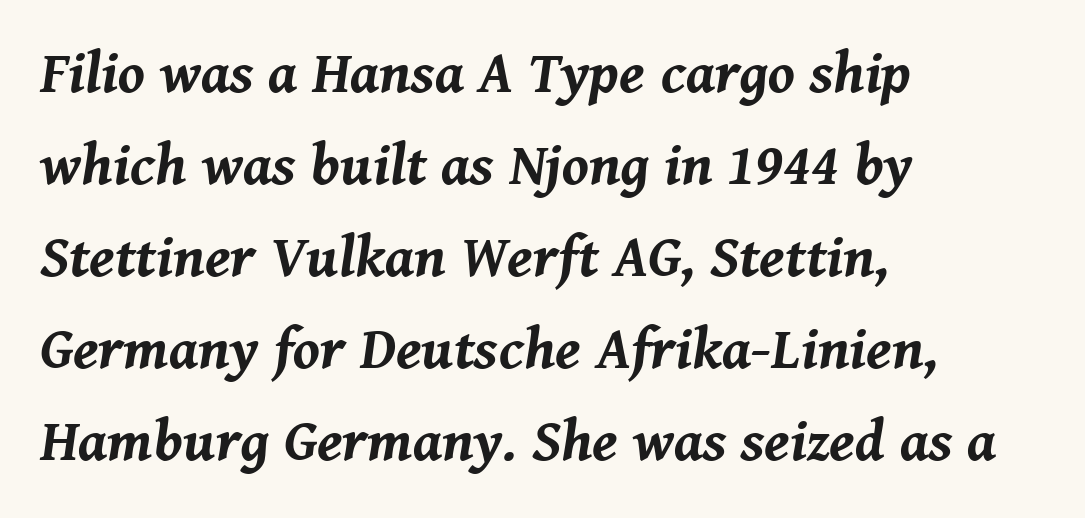
The image shows 59 px bold type, italic (leaning right); set left-aligned, normal line spacing (1.56x), normal letter spacing, not underlined; medium stroke contrast and a medium x-height.
